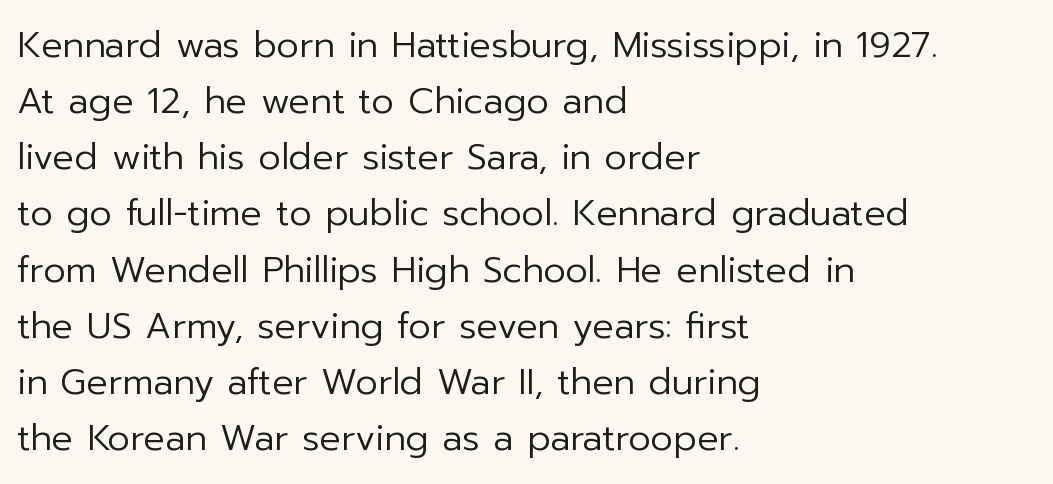
Q: Is the text bold? A: No.
Q: Is the text italic (slanted)? A: No, it is upright.
Q: Is the typeface a serif or a sans-serif typeface? A: Sans-serif.
Q: Is the text underlined? A: No.
Q: How is the paragraph aligned? A: Left-aligned.
Q: Is the spacing between letters normal or unusually wide? A: Normal.
Q: Is the spacing between lines tight, normal or loose? A: Normal.
Q: Width (condensed, normal, or wide)? A: Normal.
Q: Stroke contrast? A: Low.
Q: x-height? A: Medium.
Q: Monospaced? A: No.
